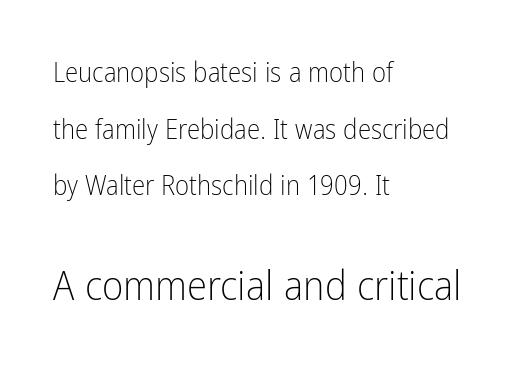
{"serif": "no", "italic": "no", "bold": "no", "weight": "light", "width": "condensed", "stroke_contrast": "low", "x_height": "medium", "monospaced": "no", "underline": "no", "align": "left", "line_spacing": "loose", "line_spacing_ratio": 2.1, "letter_spacing": "normal", "letter_spacing_em": 0.0, "larger_block": "second", "size_ratio": 1.52, "glyph_px": 41}
